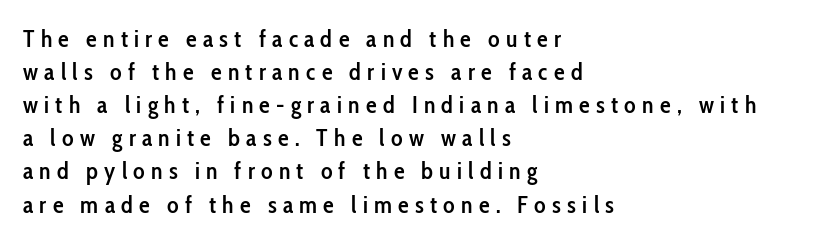
Q: Is the text bold? A: Semi-bold.
Q: Is the text italic (slanted)? A: No, it is upright.
Q: Is the text underlined? A: No.
Q: How is the paragraph aligned? A: Left-aligned.
Q: Is the spacing between letters normal or unusually wide? A: Unusually wide.
Q: Is the spacing between lines tight, normal or loose? A: Normal.
